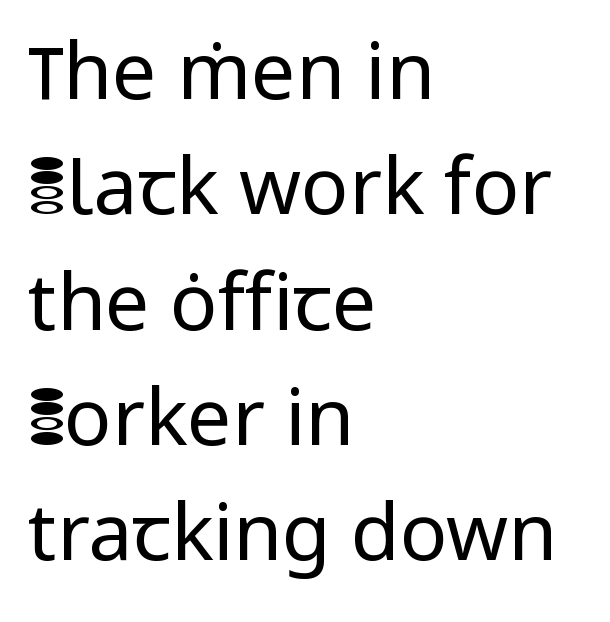
Notice how descenders clear the ascenders below comfortably — that's standard leading. Look at the tracking — it's just the regular setting, nothing added. A typesetter would call this proportional, since set widths differ per character. Stroke thickness stays within the range of a standard reading face or lighter. The compositor pushed each line to the left boundary.
